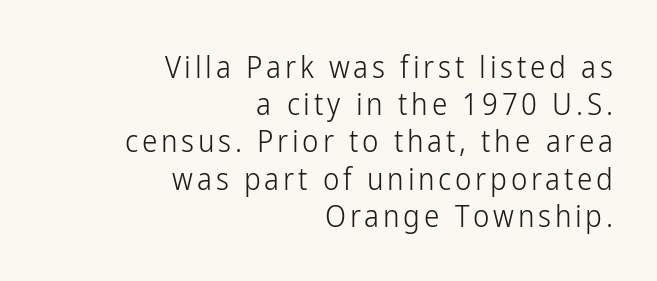
The passage shown is not underscored anywhere. If you drew a line through each stem, it would be perfectly vertical. No chunkiness to these letters — they're not bold. Varying glyph widths throughout — classic text-font behaviour. The type family on display is of the sans-serif kind. One-word summary of the alignment: right.
